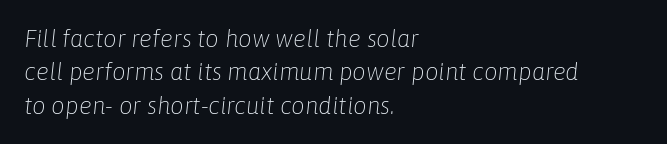
The image shows 24 px text type, italic (leaning right); set left-aligned, normal line spacing (1.39x), normal letter spacing, not underlined.
